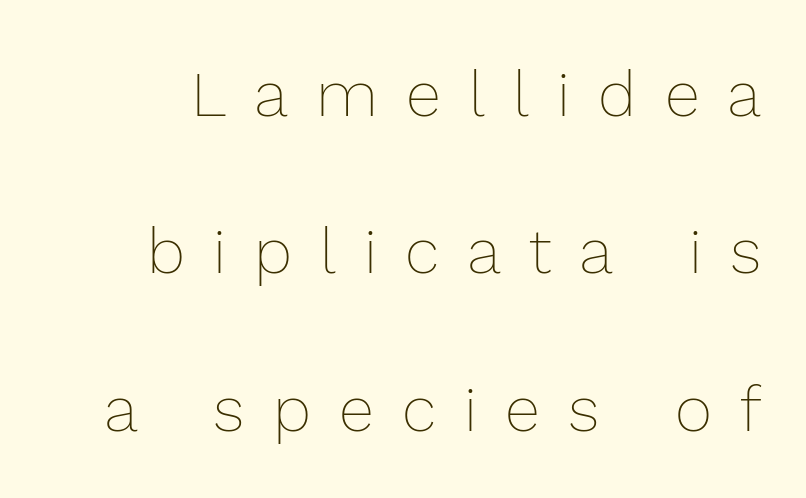
A typesetter would call this heavily tracked-out type. Plain, unruled lines of type. Posture: upright roman. These lines are rendered in a variable-pitch font. The vertical gap from one line to the next is large.
